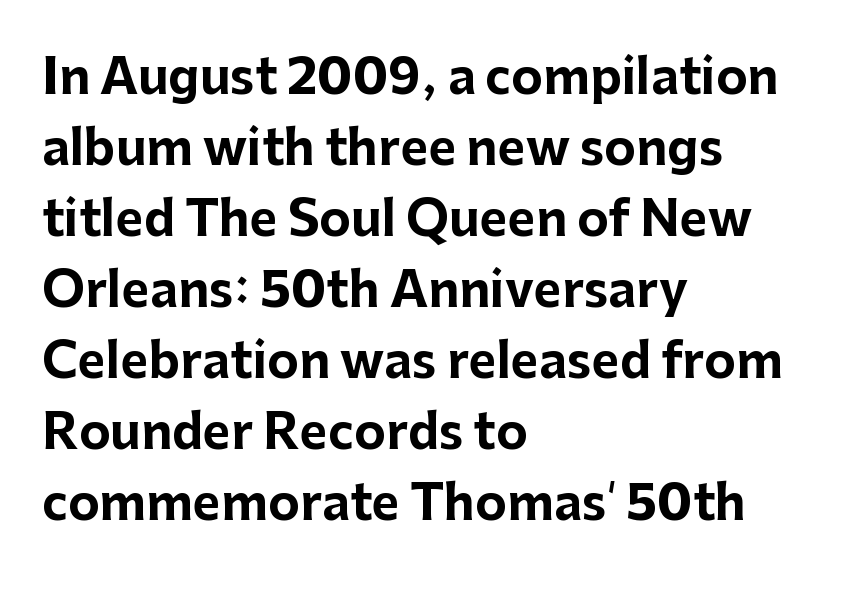
{"serif": "no", "italic": "no", "bold": "yes", "weight": "bold", "width": "normal", "stroke_contrast": "low", "x_height": "medium", "monospaced": "no", "underline": "no", "align": "left", "line_spacing": "normal", "line_spacing_ratio": 1.48, "letter_spacing": "normal", "letter_spacing_em": 0.0, "glyph_px": 48}
